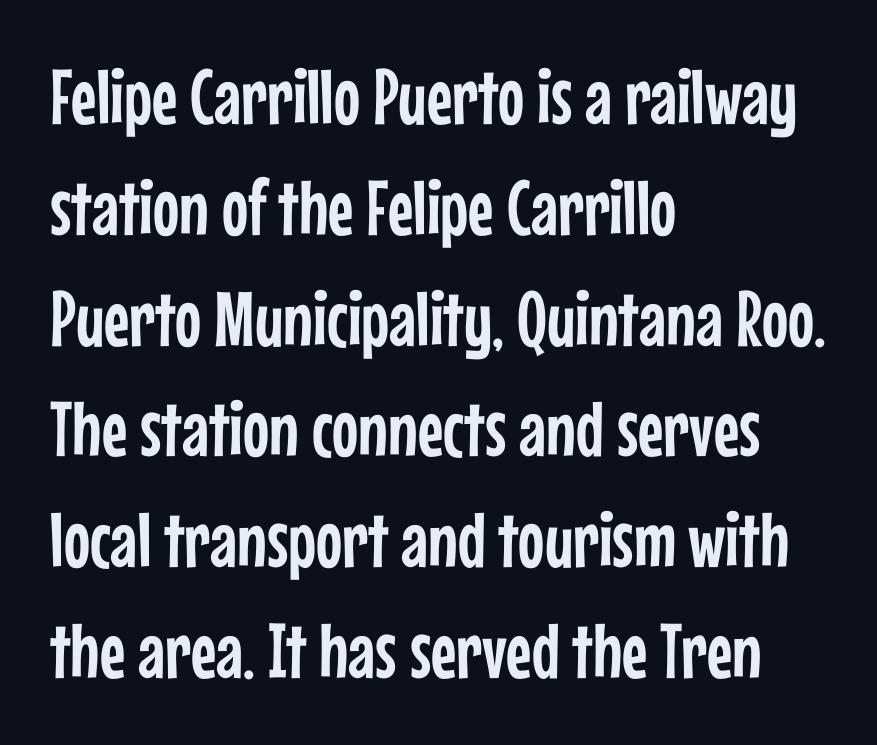
Font category for this specimen: sans-serif. In CSS terms this would be text-align: left. The letters advance in unequal steps, a hallmark of proportional type. Whoever set this chose a conventional vertical rhythm. Does extra space separate the letters? No, they use regular spacing.
